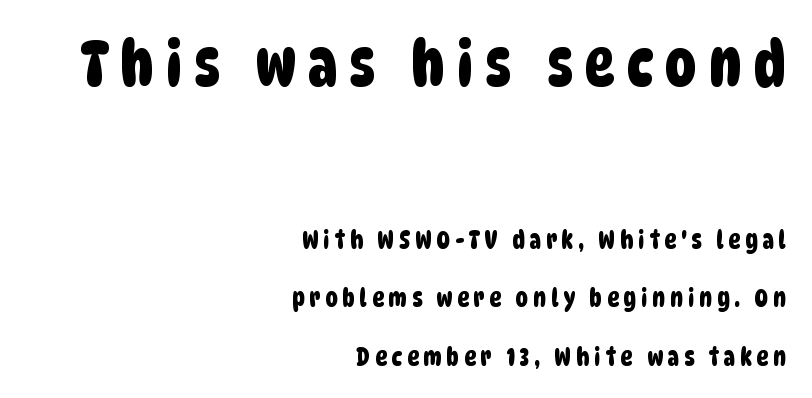
The image shows 63 px condensed sans-serif type; set right-aligned, loose line spacing (2.34x), not underlined; the first (top) block is 2.52x larger; low stroke contrast and a large x-height.
